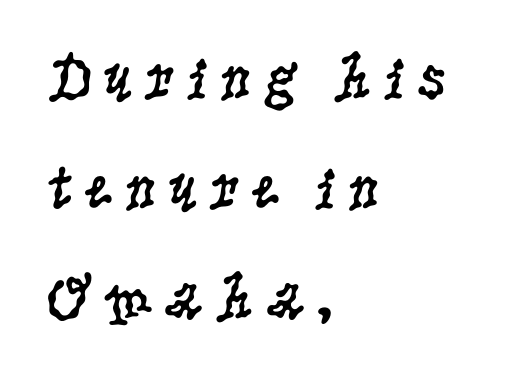
{"serif": "yes", "bold": "no", "weight": "regular", "width": "condensed", "stroke_contrast": "low", "x_height": "large", "monospaced": "no", "underline": "no", "align": "left", "line_spacing_ratio": 1.72, "glyph_px": 64}
